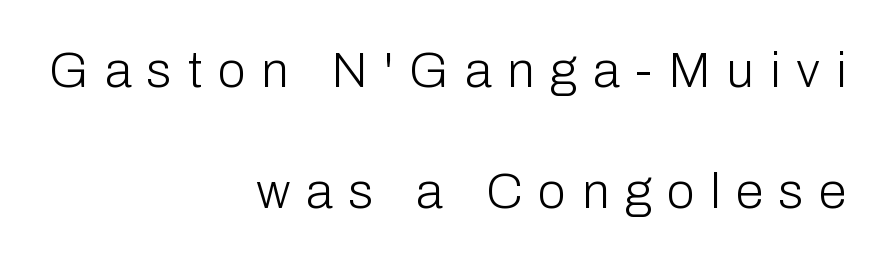
Q: Is the text bold? A: No.
Q: Is the text italic (slanted)? A: No, it is upright.
Q: Is the typeface a serif or a sans-serif typeface? A: Sans-serif.
Q: Is the text underlined? A: No.
Q: How is the paragraph aligned? A: Right-aligned.
Q: Is the spacing between letters normal or unusually wide? A: Unusually wide.
Q: Is the spacing between lines tight, normal or loose? A: Loose.
Q: Width (condensed, normal, or wide)? A: Normal.
Q: Stroke contrast? A: Low.
Q: x-height? A: Medium.
Q: Monospaced? A: No.
